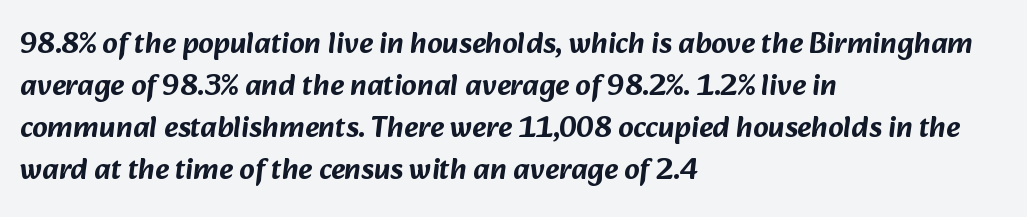
{"serif": "no", "width": "normal", "stroke_contrast": "low", "x_height": "medium", "monospaced": "no", "underline": "no", "align": "left", "line_spacing": "normal", "line_spacing_ratio": 1.4, "letter_spacing": "normal", "letter_spacing_em": 0.0, "glyph_px": 30}
